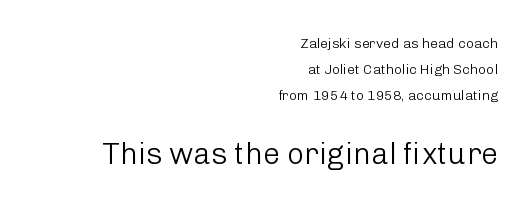
The image shows 30 px light sans-serif type, upright; set right-aligned, line spacing 1.84x, normal letter spacing, not underlined; the second (bottom) block is 2.14x larger; low stroke contrast and a medium x-height.
